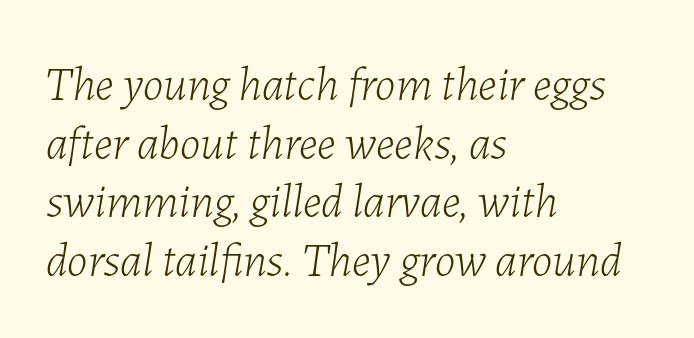
The rag falls on the right side of this text block. The characters are drawn with everyday or finer stroke widths. Each letter keeps its own natural width here, so spacing adapts to shape. The axis of the letterforms is tilted away from vertical. Plain, unruled lines of type.
